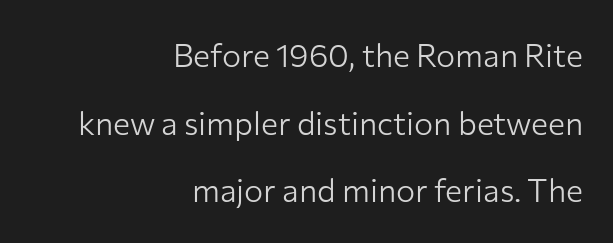
The image shows 32 px light sans-serif type, upright; set right-aligned, loose line spacing (2.11x), normal letter spacing, not underlined; low stroke contrast and a medium x-height.
